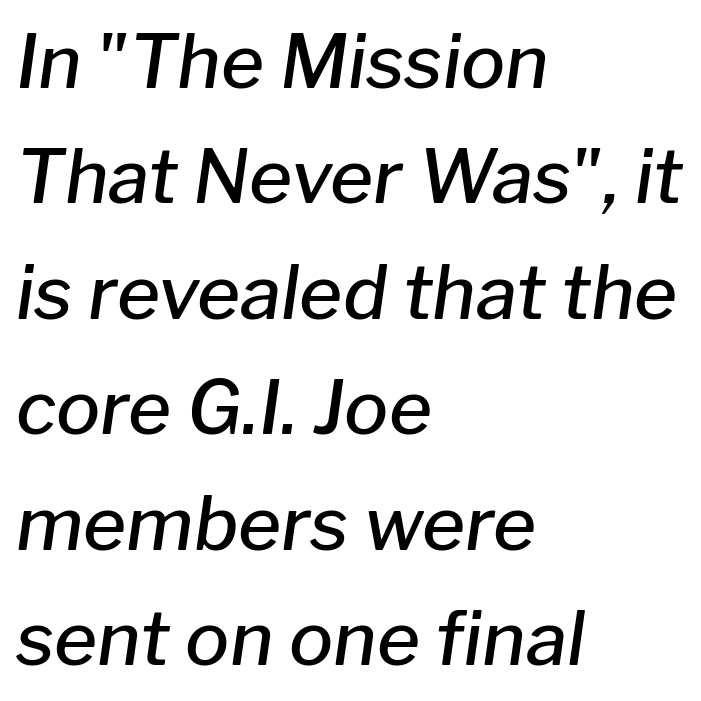
{"italic": "yes", "lean": "right", "slant_degrees": 8, "bold": "semi", "weight": "semibold", "width": "normal", "stroke_contrast": "low", "x_height": "medium", "monospaced": "no", "underline": "no", "align": "left", "line_spacing": "normal", "line_spacing_ratio": 1.56, "letter_spacing": "normal", "letter_spacing_em": 0.0, "glyph_px": 74}
